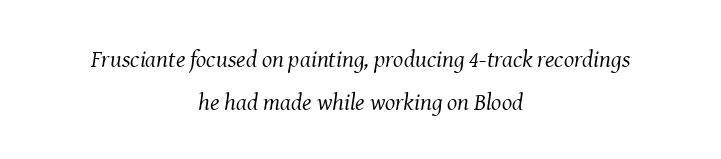
{"italic": "yes", "lean": "right", "slant_degrees": 8, "bold": "no", "underline": "no", "align": "center", "line_spacing_ratio": 1.79, "letter_spacing": "normal", "letter_spacing_em": 0.0, "glyph_px": 24}
